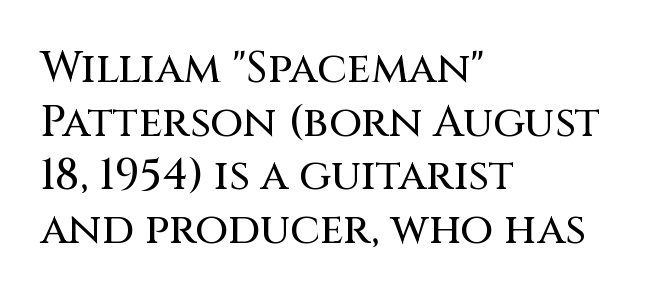
Is this a fixed-width face? No — the glyphs have proportional, varying widths. The lettering holds an erect, upright posture throughout. A typesetter would call this leading conventional body-copy spacing. The area under the type is left untouched. Leftover space on each line is placed entirely after the last word.
